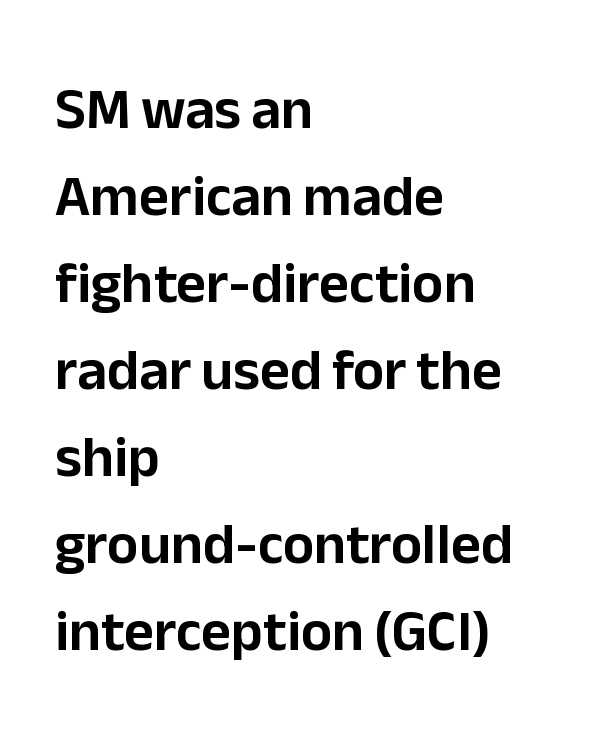
Just letters on the line, the space beneath them empty. In terms of posture, this sample is upright. In terms of letterform style, serifs are entirely absent. The passage shown is typed in a proportional face where columns would drift. This sample uses plain, unmodified letter spacing.
